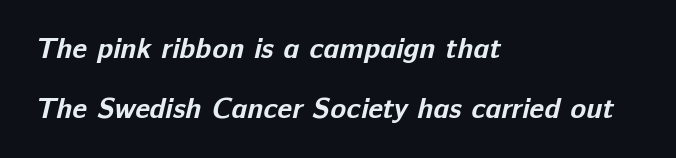
Widely set lines give the paragraph a tall, airy silhouette. These lines stack with their left ends in a neat column. Weight check: bold — yes, fully. Each letter keeps its own natural width here, so spacing adapts to shape.
